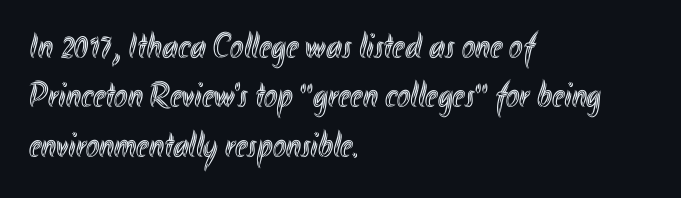
Q: Is the text italic (slanted)? A: Yes.
Q: Is the text underlined? A: No.
Q: How is the paragraph aligned? A: Left-aligned.
Q: Is the spacing between letters normal or unusually wide? A: Normal.
Q: Is the spacing between lines tight, normal or loose? A: Normal.
Q: Width (condensed, normal, or wide)? A: Condensed.
Q: x-height? A: Small.
Q: Monospaced? A: No.
